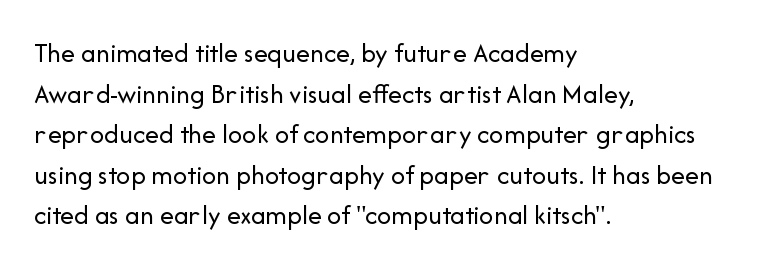
Think of a printed novel: that variable character pitch is what you see here. The strokes carry an ordinary text weight at most. Short and long lines alike share a common starting point at left. The designer went with a sans here, leaving each stem footless. The face used here is rendered with its standard letterfit. Any mark beneath the type? The region is blank.
